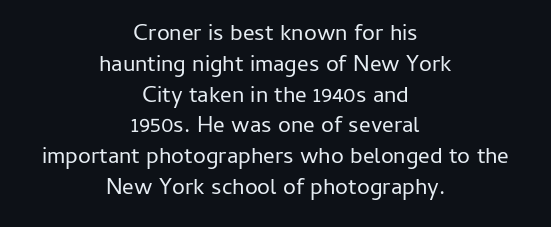
Evenly set lines give the paragraph a standard silhouette. These lines are centered, leaving both edges ragged. A roman cut, with each character standing at attention. Characters follow at the spacing the type designer built in. Nothing heavy about these letters — not bold at all.
